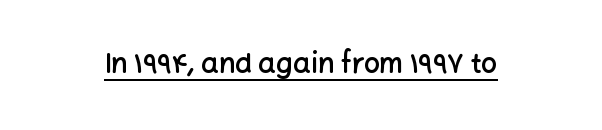
The image shows 28 px semibold sans-serif type, upright; set normal letter spacing, underlined; low stroke contrast and a medium x-height.
